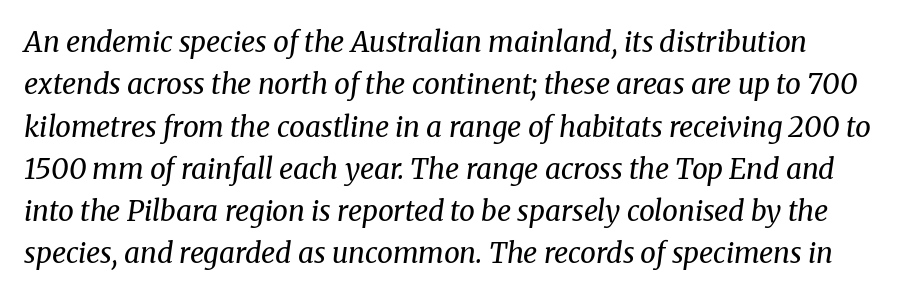
Descenders hang freely into open space. The rendering keeps characters at their native spacing. No heavy texture on the line: the type isn't bold. All the whitespace from short lines collects on the right.
